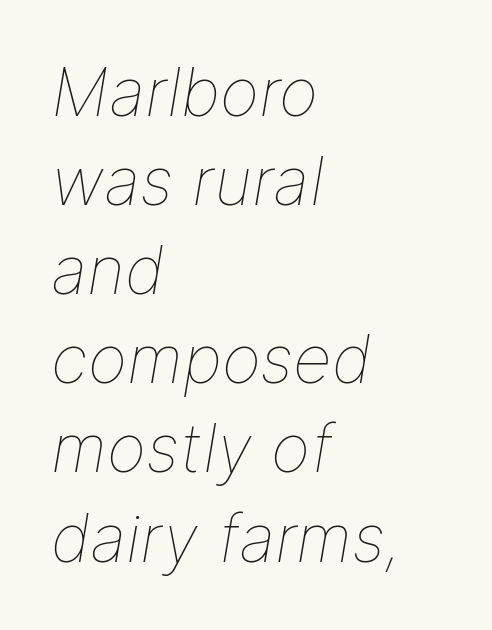
The image shows 67 px thin type, italic (leaning right); set left-aligned, normal line spacing (1.33x), normal letter spacing, not underlined; low stroke contrast and a medium x-height.
